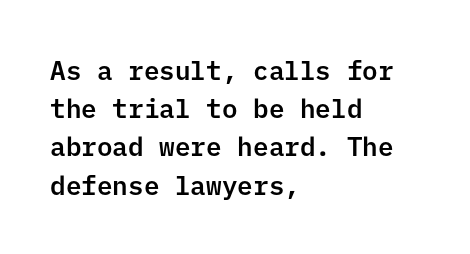
{"italic": "no", "underline": "no", "align": "left", "line_spacing": "normal", "line_spacing_ratio": 1.47, "letter_spacing": "normal", "letter_spacing_em": 0.0, "glyph_px": 26}
